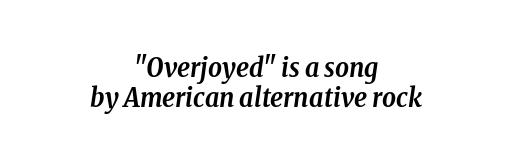
Q: Is the text bold? A: Yes.
Q: Is the text italic (slanted)? A: Yes, it leans right by about 8 degrees.
Q: Is the text underlined? A: No.
Q: How is the paragraph aligned? A: Centered.
Q: Is the spacing between letters normal or unusually wide? A: Normal.
Q: Is the spacing between lines tight, normal or loose? A: Tight.
